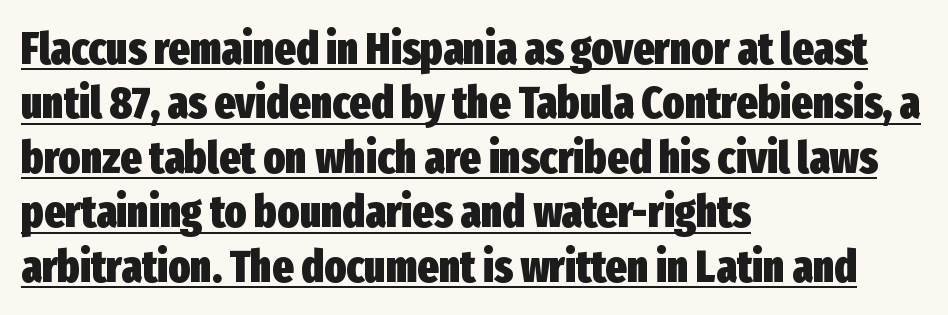
Q: Is the text bold? A: Yes.
Q: Is the text italic (slanted)? A: No, it is upright.
Q: Is the typeface a serif or a sans-serif typeface? A: Sans-serif.
Q: Is the text underlined? A: Yes.
Q: How is the paragraph aligned? A: Left-aligned.
Q: Is the spacing between letters normal or unusually wide? A: Normal.
Q: Width (condensed, normal, or wide)? A: Condensed.
Q: Stroke contrast? A: Low.
Q: x-height? A: Medium.
Q: Monospaced? A: No.
